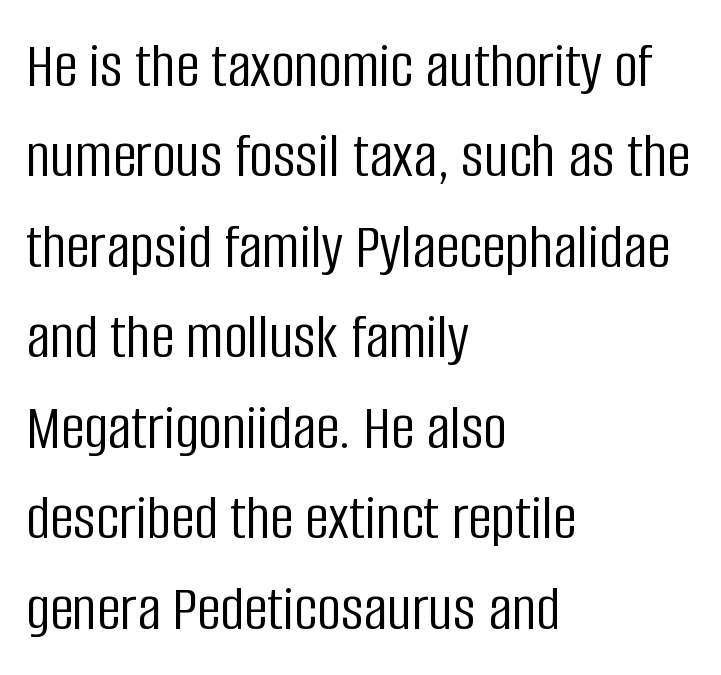
The image shows 66 px light, condensed sans-serif type, upright; set left-aligned, normal line spacing (1.37x), normal letter spacing, not underlined; low stroke contrast and a large x-height.
